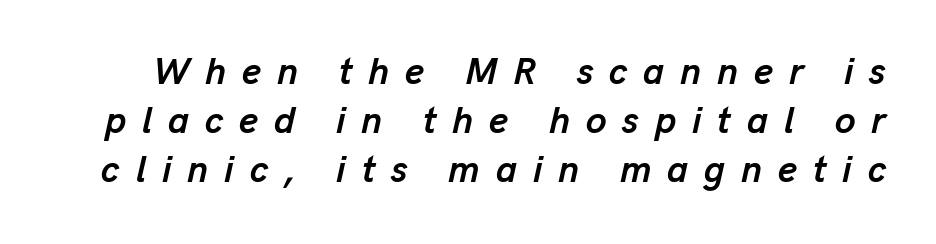
What's the leading like? Ordinary, nothing unusual. Does the weight exceed regular? Yes, all the way to bold. You could not count columns in this text — the font is proportionally spaced. Check under the words: just untouched page. Does extra space separate the letters? Yes, quite a lot of it. In terms of posture, this sample is oblique.
